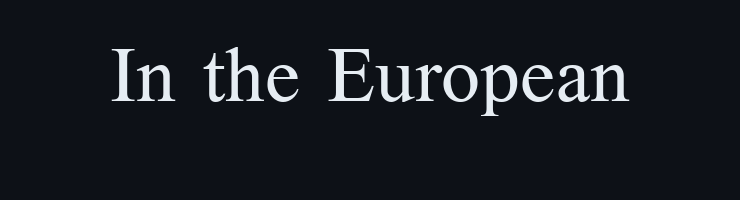
The image shows 77 px regular-weight serif type, upright; set centered, normal letter spacing, not underlined; medium stroke contrast and a medium x-height.
